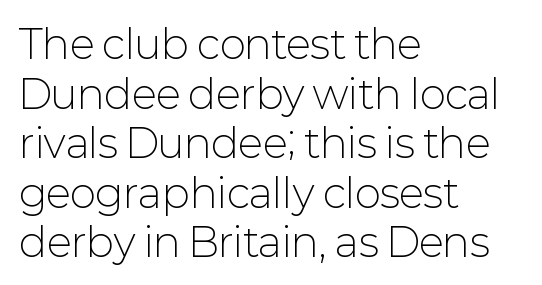
{"serif": "no", "italic": "no", "bold": "no", "weight": "light", "width": "normal", "stroke_contrast": "low", "x_height": "medium", "monospaced": "no", "underline": "no", "align": "left", "line_spacing_ratio": 1.24, "letter_spacing": "normal", "letter_spacing_em": 0.0, "glyph_px": 40}
